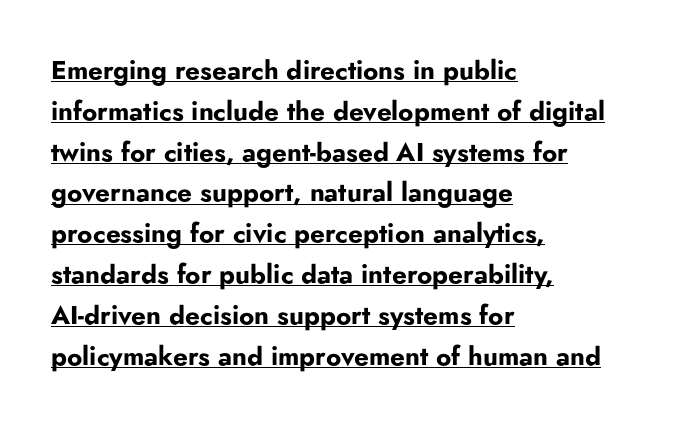
Q: Is the text bold? A: Yes.
Q: Is the text italic (slanted)? A: No, it is upright.
Q: Is the text underlined? A: Yes.
Q: How is the paragraph aligned? A: Left-aligned.
Q: Is the spacing between letters normal or unusually wide? A: Normal.
Q: Is the spacing between lines tight, normal or loose? A: Normal.
